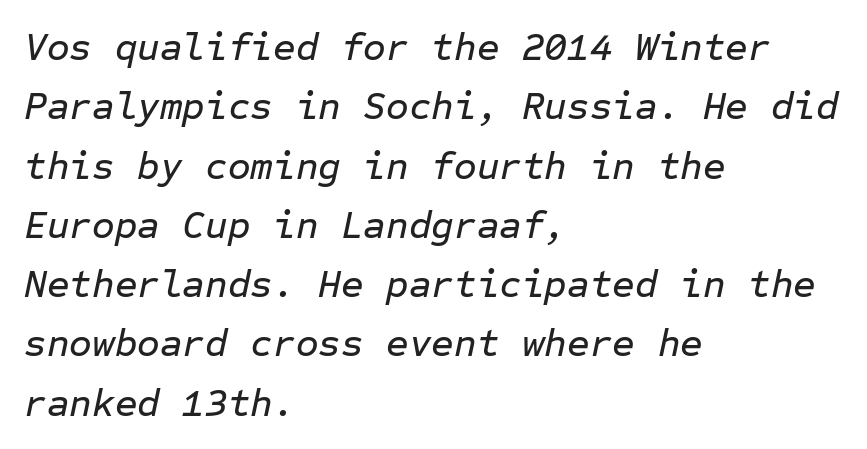
{"italic": "yes", "lean": "right", "slant_degrees": 12, "width": "normal", "stroke_contrast": "low", "x_height": "medium", "monospaced": "yes", "underline": "no", "align": "left", "line_spacing": "normal", "line_spacing_ratio": 1.52, "letter_spacing": "normal", "letter_spacing_em": 0.0, "glyph_px": 39}
